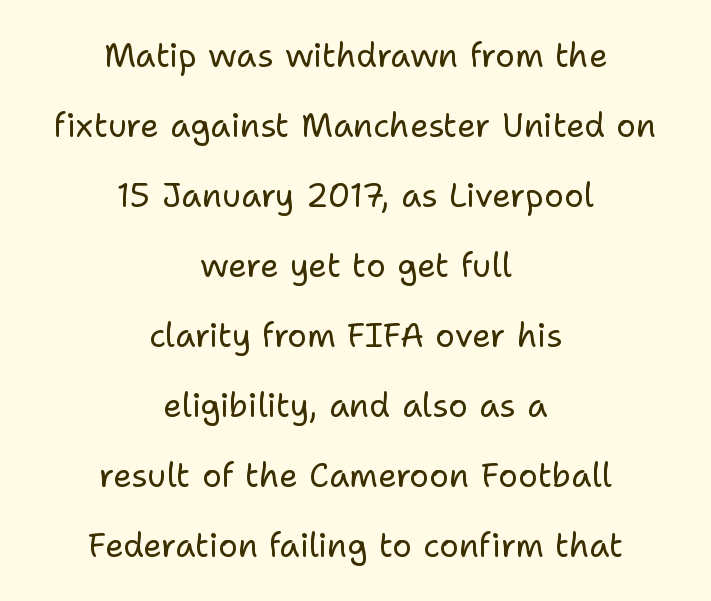
{"serif": "no", "italic": "no", "bold": "no", "weight": "regular", "width": "normal", "stroke_contrast": "low", "x_height": "medium", "monospaced": "no", "underline": "no", "align": "center", "line_spacing": "loose", "line_spacing_ratio": 2.12, "letter_spacing": "normal", "letter_spacing_em": 0.0, "glyph_px": 33}
